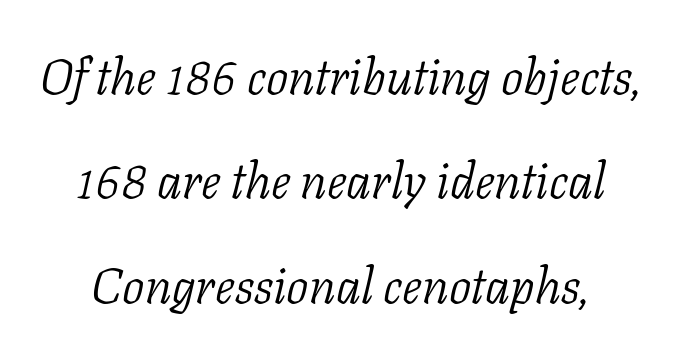
The image shows 50 px light serif type, italic (leaning right); set loose line spacing (2.09x), normal letter spacing, not underlined; low stroke contrast and a medium x-height.
